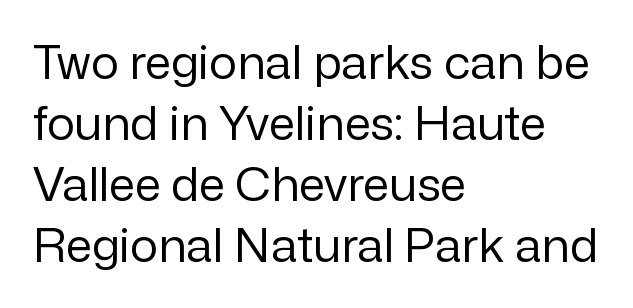
The image shows 47 px regular-weight sans-serif type, upright; set left-aligned, normal line spacing (1.3x), normal letter spacing, not underlined; low stroke contrast and a medium x-height.
